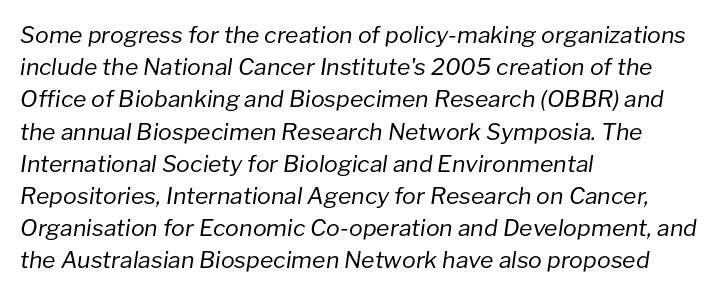
{"italic": "yes", "lean": "right", "slant_degrees": 8, "bold": "no", "underline": "no", "align": "left", "line_spacing": "normal", "line_spacing_ratio": 1.4, "letter_spacing": "normal", "letter_spacing_em": 0.0, "glyph_px": 23}
